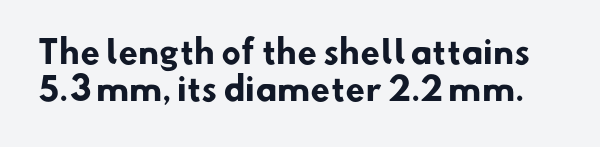
{"serif": "no", "bold": "yes", "weight": "heavy", "width": "normal", "stroke_contrast": "low", "x_height": "small", "monospaced": "no", "underline": "no", "line_spacing_ratio": 1.17, "letter_spacing": "normal", "letter_spacing_em": 0.0, "glyph_px": 32}
